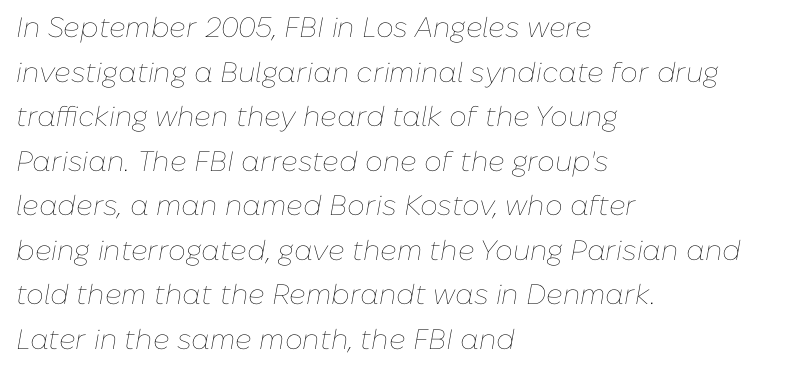
{"italic": "yes", "lean": "right", "slant_degrees": 10, "bold": "no", "weight": "thin", "width": "normal", "stroke_contrast": "low", "x_height": "medium", "monospaced": "no", "underline": "no", "align": "left", "line_spacing": "normal", "line_spacing_ratio": 1.59, "letter_spacing": "normal", "letter_spacing_em": 0.0, "glyph_px": 28}
